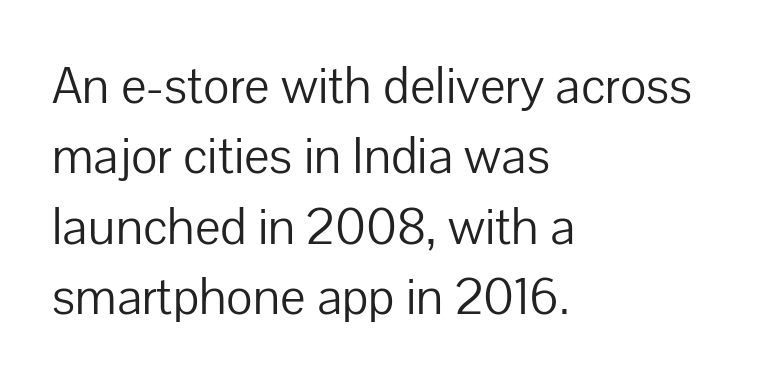
The characters display no serif detailing; their extremities are plain. The horizontal fit of the characters is conventional and even. The rendering anchors every line to the left-hand side. One glance says typical: line gaps are just what's usual. Just letters on the line, the space beneath them empty. The letters advance in unequal steps, a hallmark of proportional type.
